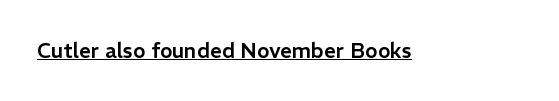
Students, note that the glyphs here touch the page at normal intervals. Does a line run under the words? Yes, clearly. Designer's note — italics off, roman on.
